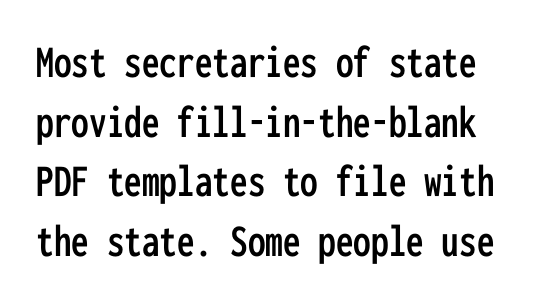
Do the letters lean? They stand straight. Has an underline been added? It has not. Characters follow at the spacing the type designer built in. This sample has the even, mechanical cadence of fixed-width lettering. The font family rendered here belongs to the sans-serif group. This sample keeps an unexceptional amount of space between lines.
